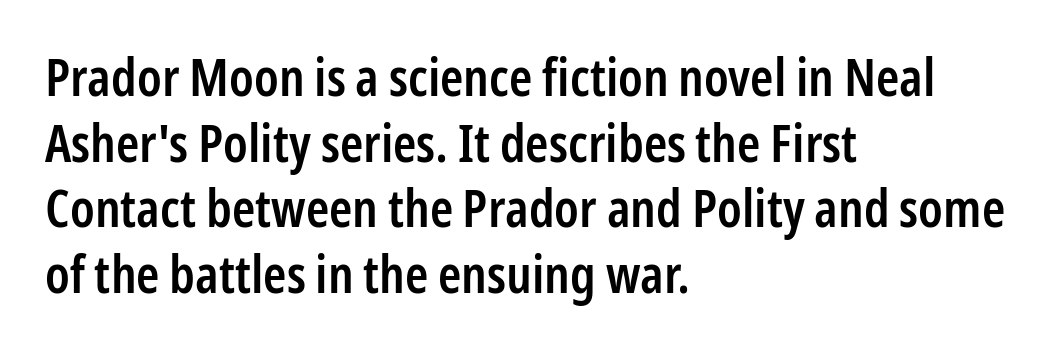
{"serif": "no", "italic": "no", "bold": "semi", "weight": "semibold", "width": "condensed", "stroke_contrast": "low", "x_height": "medium", "monospaced": "no", "underline": "no", "align": "left", "line_spacing_ratio": 1.24, "letter_spacing": "normal", "letter_spacing_em": 0.0, "glyph_px": 53}
